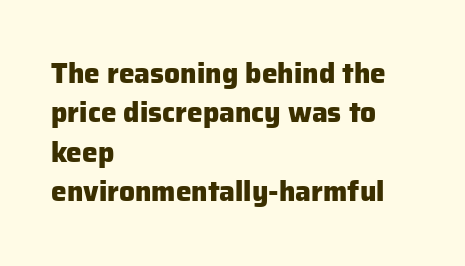
Q: Is the text bold? A: Yes.
Q: Is the text italic (slanted)? A: No, it is upright.
Q: Is the typeface a serif or a sans-serif typeface? A: Sans-serif.
Q: Is the text underlined? A: No.
Q: How is the paragraph aligned? A: Left-aligned.
Q: Is the spacing between letters normal or unusually wide? A: Normal.
Q: Is the spacing between lines tight, normal or loose? A: Normal.
Q: Width (condensed, normal, or wide)? A: Normal.
Q: Stroke contrast? A: Low.
Q: x-height? A: Medium.
Q: Monospaced? A: No.
